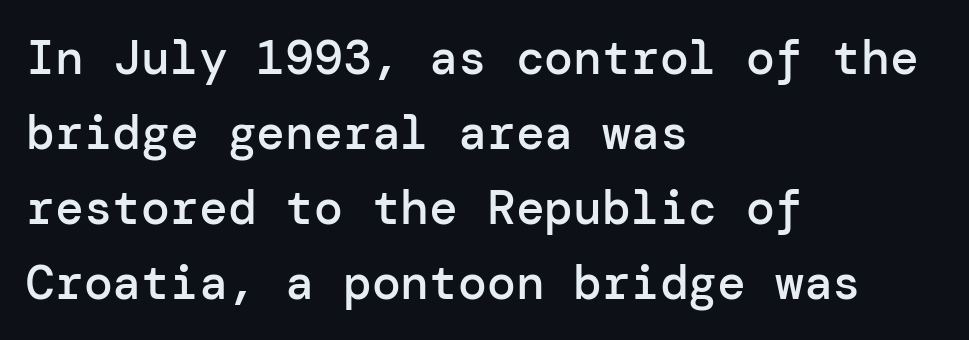
Which margin do the lines hug? The left one — the right edge is uneven. Nope, no serifs anywhere on these letters. Compared with typical paragraphs, the rows here are spaced about the same. The type is set solid horizontally, with unmodified tracking. Words float on clear page, feet unadorned. What weight is shown? A semibold, between regular and bold.
